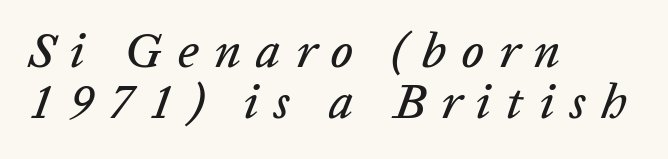
Q: Is the text italic (slanted)? A: Yes, it leans right by about 20 degrees.
Q: Is the text underlined? A: No.
Q: How is the paragraph aligned? A: Left-aligned.
Q: Is the spacing between letters normal or unusually wide? A: Unusually wide.
Q: Is the spacing between lines tight, normal or loose? A: Tight.
Q: Width (condensed, normal, or wide)? A: Normal.
Q: Stroke contrast? A: Low.
Q: x-height? A: Medium.
Q: Monospaced? A: No.
